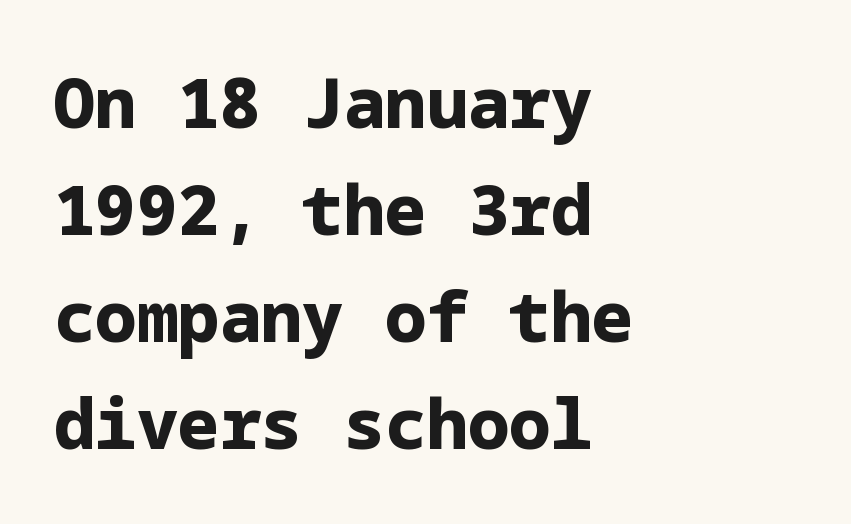
{"serif": "no", "italic": "no", "bold": "yes", "weight": "bold", "width": "normal", "stroke_contrast": "low", "x_height": "medium", "underline": "no", "align": "left", "line_spacing": "normal", "line_spacing_ratio": 1.55, "letter_spacing": "normal", "letter_spacing_em": 0.0, "glyph_px": 69}
